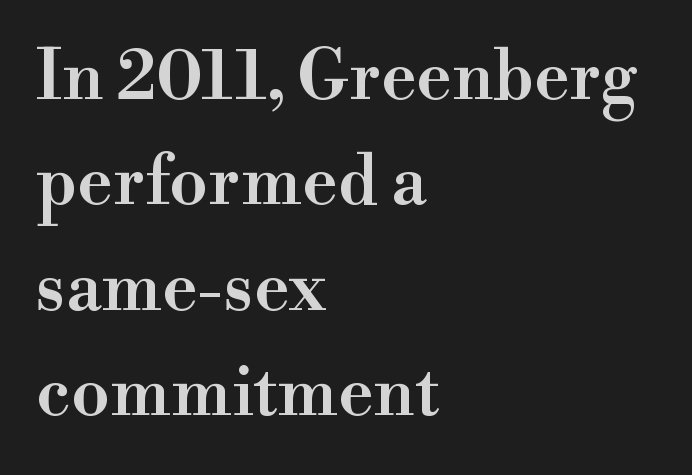
{"serif": "yes", "italic": "no", "bold": "semi", "weight": "semibold", "width": "normal", "stroke_contrast": "high", "x_height": "small", "monospaced": "no", "underline": "no", "align": "left", "line_spacing": "normal", "line_spacing_ratio": 1.55, "letter_spacing": "normal", "letter_spacing_em": 0.0, "glyph_px": 68}
